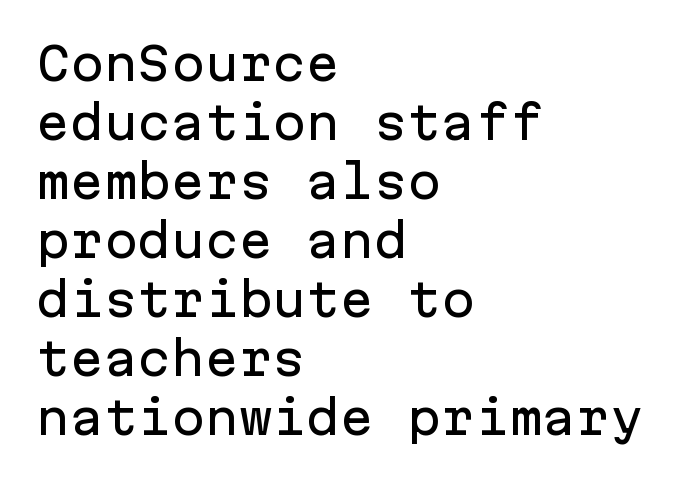
{"serif": "no", "italic": "no", "width": "normal", "stroke_contrast": "low", "x_height": "medium", "monospaced": "yes", "underline": "no", "align": "left", "line_spacing": "normal", "line_spacing_ratio": 1.31, "letter_spacing": "normal", "letter_spacing_em": 0.0, "glyph_px": 45}
